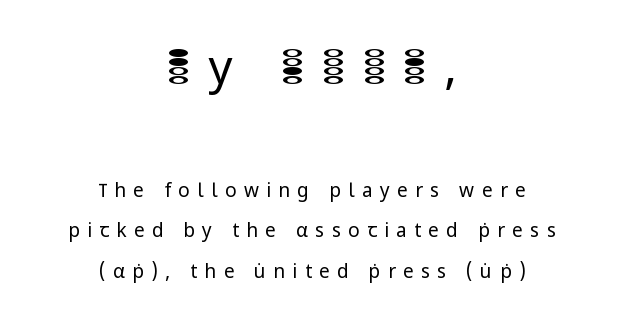
Do the characters align in a grid? No, the font is proportional. Compare the two chunks: the upper has the greater cap height. Compared with a flush-left layout, this one balances lines on the center instead. Stem width sits at or under what a default text font uses. To sum up the face: it is a sans, with no serifs. Characters follow at a spacing far wider than the type designer built in.
